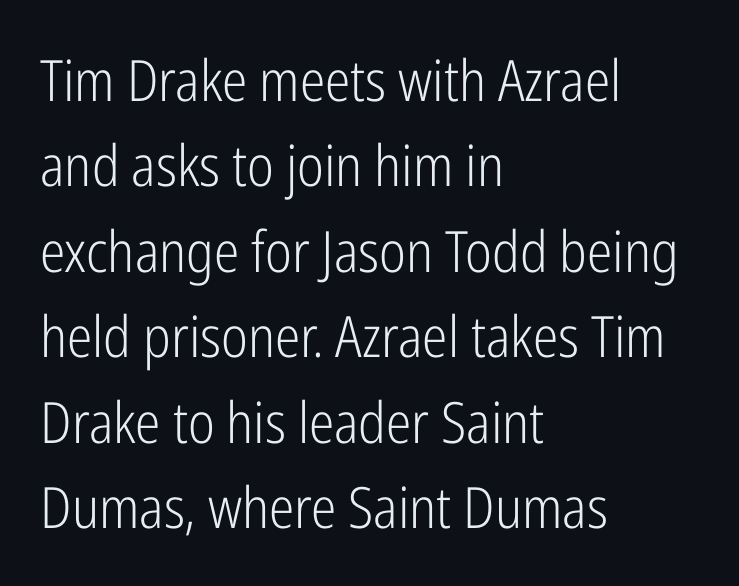
Q: Is the text bold? A: No.
Q: Is the text italic (slanted)? A: No, it is upright.
Q: Is the typeface a serif or a sans-serif typeface? A: Sans-serif.
Q: Is the text underlined? A: No.
Q: How is the paragraph aligned? A: Left-aligned.
Q: Is the spacing between letters normal or unusually wide? A: Normal.
Q: Is the spacing between lines tight, normal or loose? A: Normal.
Q: Width (condensed, normal, or wide)? A: Condensed.
Q: Stroke contrast? A: Low.
Q: x-height? A: Medium.
Q: Monospaced? A: No.
